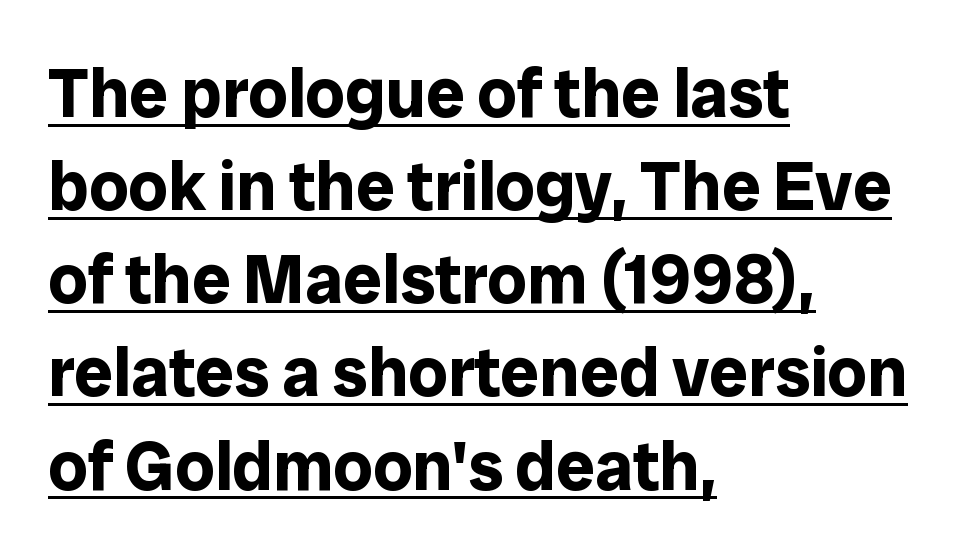
The image shows 69 px bold sans-serif type, upright; set left-aligned, normal line spacing (1.35x), normal letter spacing, underlined; low stroke contrast and a medium x-height.
